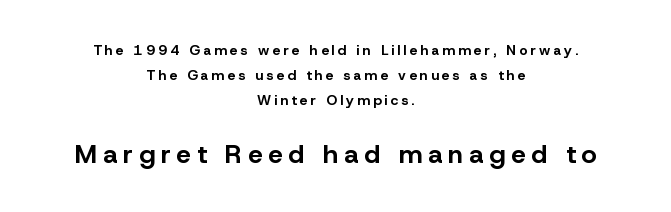
Q: Is the text bold? A: Yes.
Q: Is the text italic (slanted)? A: No, it is upright.
Q: Is the text underlined? A: No.
Q: How is the paragraph aligned? A: Centered.
Q: Is the spacing between letters normal or unusually wide? A: Unusually wide.
Q: Which block of text is set in a larger size, the first (top) or the second (bottom)? A: The second (bottom) one.
